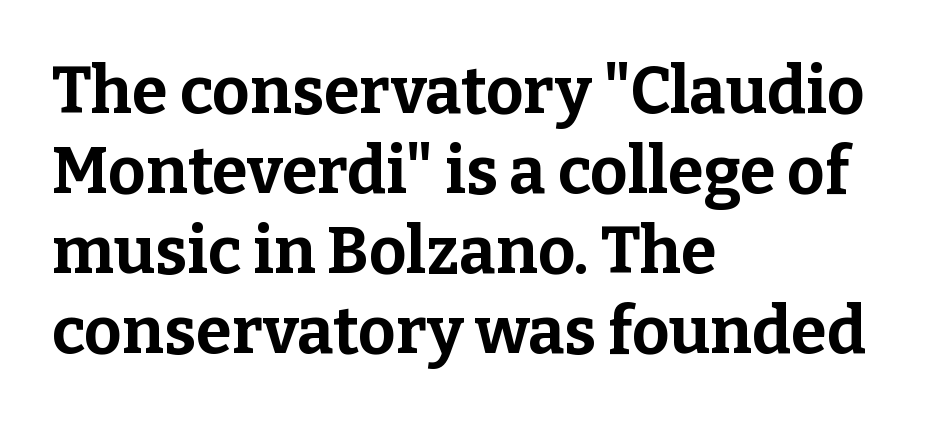
The image shows 65 px bold serif type, upright; set left-aligned, line spacing 1.23x, normal letter spacing, not underlined; low stroke contrast and a medium x-height.
